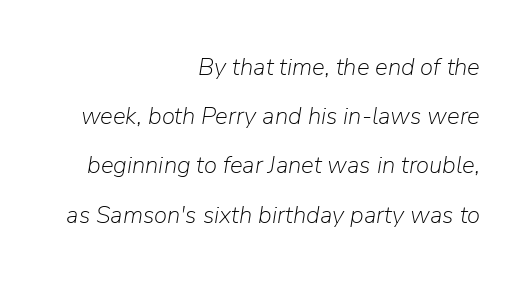
These lines were composed using italics. In CSS terms this would be text-align: right. The line texture is even and compact thanks to regular tracking. Heaviness? Minimal to ordinary, like unemphasized prose. If you measured baseline to baseline, you'd find a long distance.
